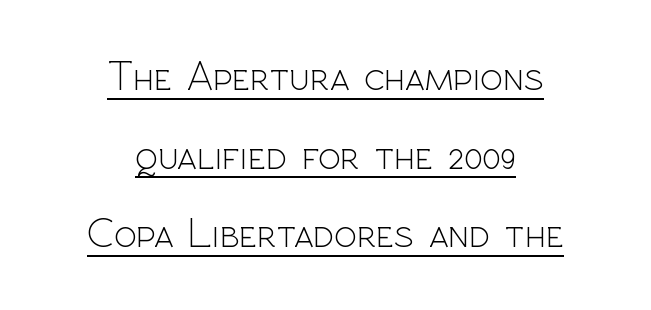
{"serif": "no", "italic": "no", "bold": "no", "weight": "light", "width": "normal", "x_height": "medium", "monospaced": "no", "underline": "yes", "align": "center", "line_spacing_ratio": 1.87, "letter_spacing": "normal", "letter_spacing_em": 0.0, "glyph_px": 42}
